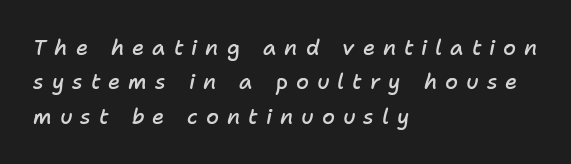
Q: Is the text bold? A: Semi-bold.
Q: Is the text italic (slanted)? A: Yes, it leans right by about 11 degrees.
Q: Is the text underlined? A: No.
Q: How is the paragraph aligned? A: Left-aligned.
Q: Is the spacing between letters normal or unusually wide? A: Unusually wide.
Q: Is the spacing between lines tight, normal or loose? A: Normal.
